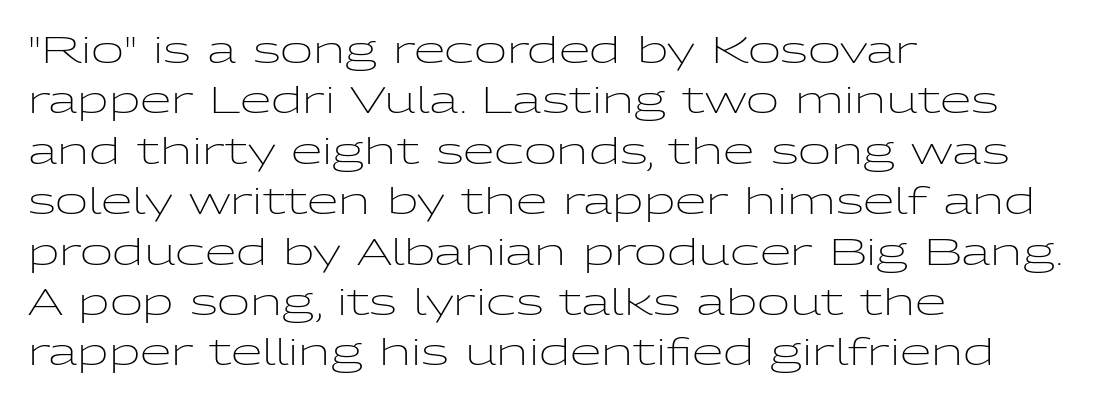
The image shows 36 px light, wide sans-serif type, upright; set left-aligned, normal line spacing (1.4x), normal letter spacing, not underlined; low stroke contrast and a medium x-height.
